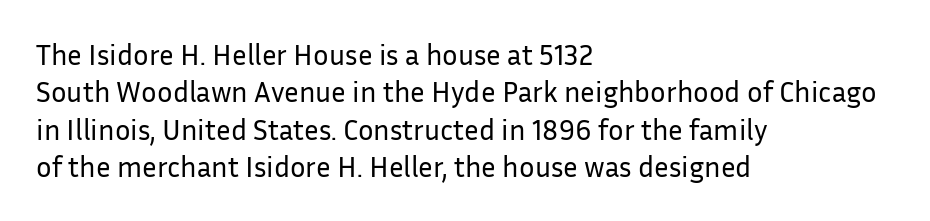
Q: Is the text bold? A: No.
Q: Is the text italic (slanted)? A: No, it is upright.
Q: Is the typeface a serif or a sans-serif typeface? A: Sans-serif.
Q: Is the text underlined? A: No.
Q: How is the paragraph aligned? A: Left-aligned.
Q: Is the spacing between letters normal or unusually wide? A: Normal.
Q: Is the spacing between lines tight, normal or loose? A: Normal.
Q: Width (condensed, normal, or wide)? A: Normal.
Q: Stroke contrast? A: Low.
Q: x-height? A: Medium.
Q: Monospaced? A: No.
